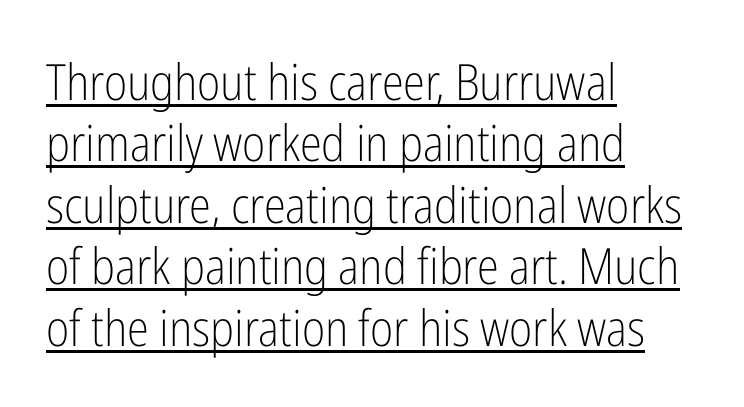
Spacing verdict: proportional, widths tailored to each character. Between one letter and the next there's only the usual sliver of space. The setting favours the left margin, as ordinary paragraphs usually do. Does a line run under the words? Yes, clearly. Weight: regular or lighter.
